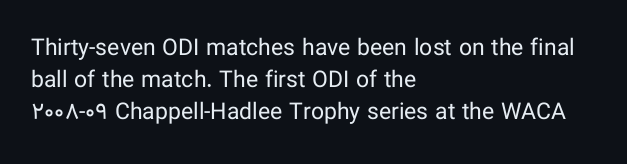
The image shows 23 px text type, upright; set left-aligned, normal line spacing (1.4x), normal letter spacing, not underlined.
